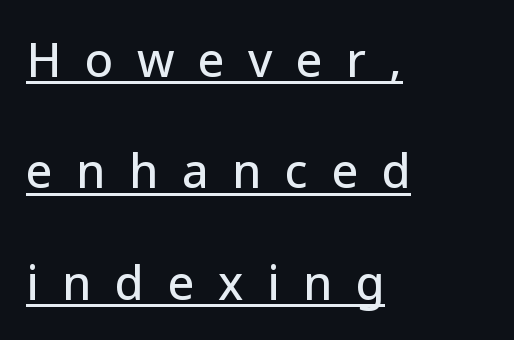
Q: Is the text italic (slanted)? A: No, it is upright.
Q: Is the typeface a serif or a sans-serif typeface? A: Sans-serif.
Q: Is the text underlined? A: Yes.
Q: How is the paragraph aligned? A: Left-aligned.
Q: Is the spacing between letters normal or unusually wide? A: Unusually wide.
Q: Is the spacing between lines tight, normal or loose? A: Loose.
Q: Width (condensed, normal, or wide)? A: Normal.
Q: Stroke contrast? A: Low.
Q: x-height? A: Medium.
Q: Monospaced? A: No.
